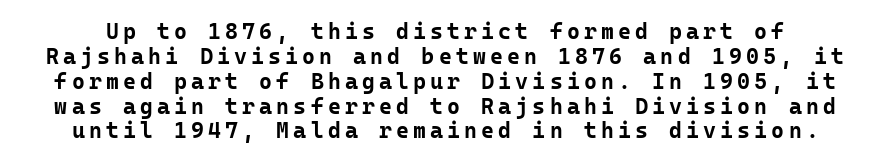
{"italic": "no", "bold": "yes", "underline": "no", "line_spacing": "tight", "line_spacing_ratio": 1.13, "glyph_px": 22}
